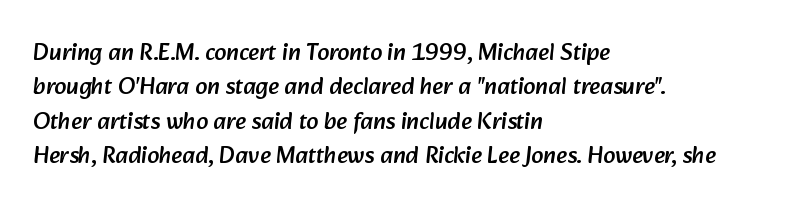
The image shows 24 px text type; set left-aligned, normal line spacing (1.43x), normal letter spacing, not underlined.
